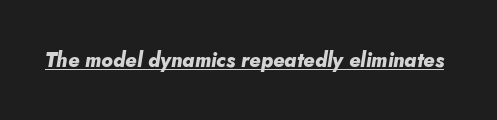
{"italic": "yes", "lean": "right", "slant_degrees": 10, "bold": "yes", "underline": "yes", "letter_spacing": "normal", "letter_spacing_em": 0.0, "glyph_px": 20}
